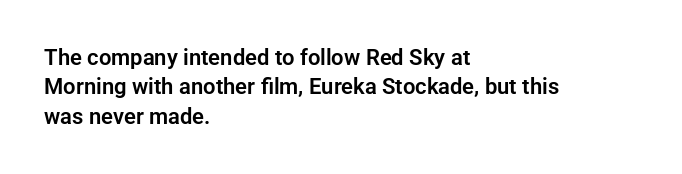
{"italic": "no", "underline": "no", "align": "left", "line_spacing": "normal", "line_spacing_ratio": 1.34, "letter_spacing": "normal", "letter_spacing_em": 0.0, "glyph_px": 22}
